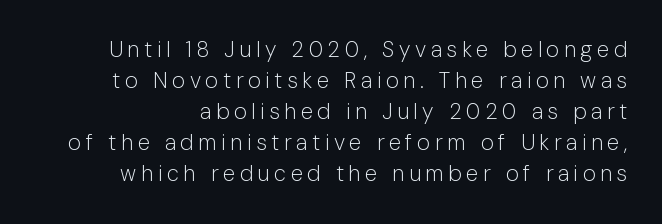
The designer left line spacing at the default. Is this a heavy cut? Hardly; it is regular or lighter. The horizontal fit of the characters is loose and conspicuously gappy. Is there any slant? The stems are plumb. Descenders are the only things crossing below the line.
